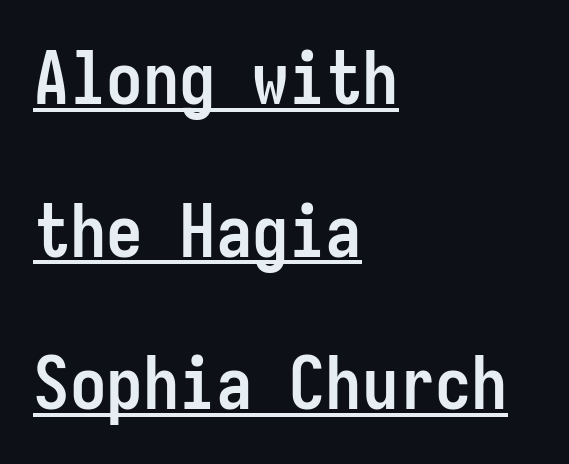
The image shows 73 px semibold, condensed sans-serif type, upright, monospaced; set left-aligned, loose line spacing (2.09x), normal letter spacing, underlined; low stroke contrast and a medium x-height.
